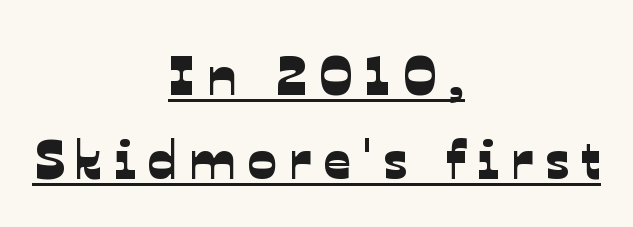
The image shows 54 px sans-serif type; set centered, normal line spacing (1.55x), unusually wide letter spacing (+0.22 em), underlined; low stroke contrast and a medium x-height.
